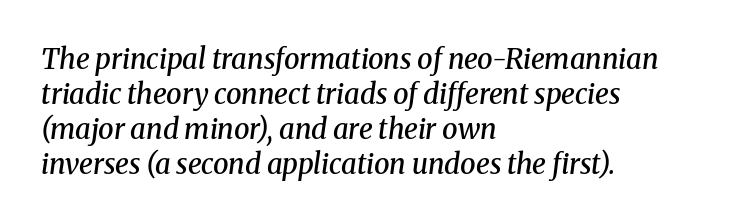
Moderately thickened strokes mark this as semibold type. Leading: standard. The text carries the slant typical of an italic or oblique font. A clean baseline with only descenders dipping below it.
